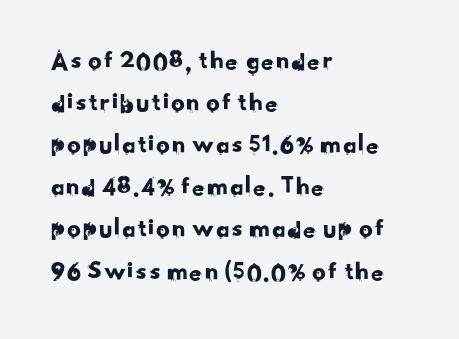
Words float on clear page, feet unadorned. The block of text has a typical density, with ordinary space between rows. You could call the tracking neutral — neither tight nor loose. Teacher's note: observe the even left margin — that is flush-left alignment.
